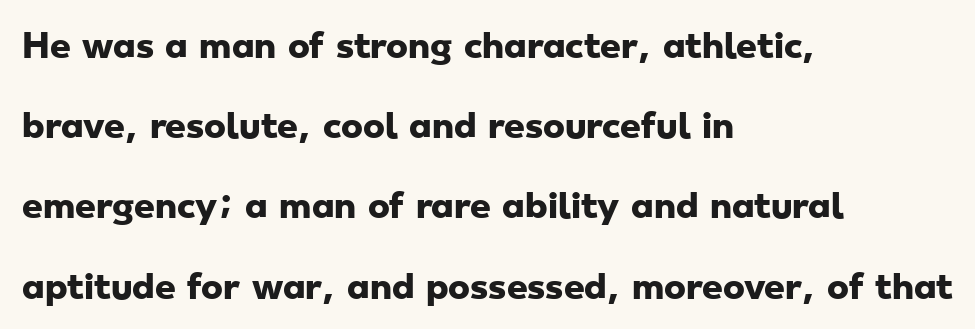
The image shows 33 px heavy, wide sans-serif type; set left-aligned, loose line spacing (2.43x), normal letter spacing, not underlined; low stroke contrast and a small x-height.
